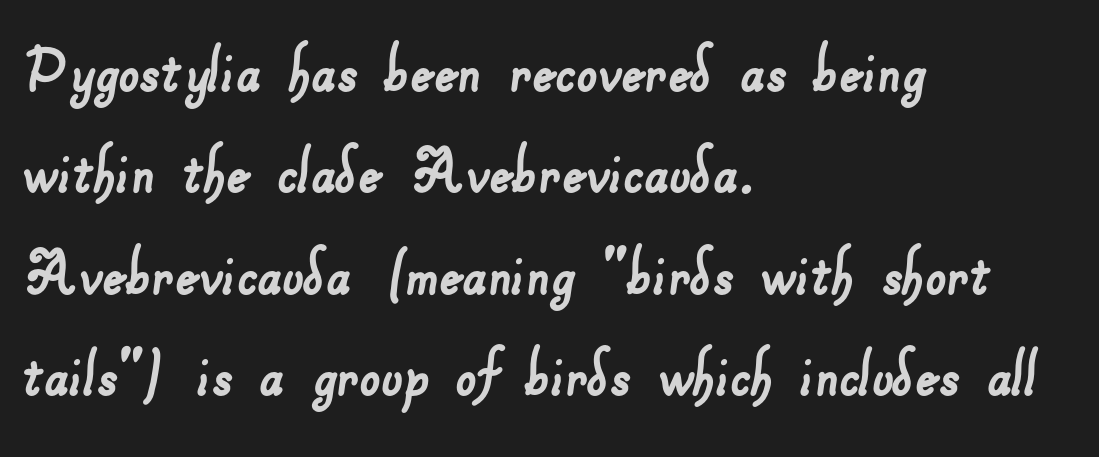
Horizontal bands of white between lines are of average thickness. The gaps between neighbouring characters are ordinary and unremarkable. The rendering anchors every line to the left-hand side. The text was rendered using a sans face with plain stroke endings.
